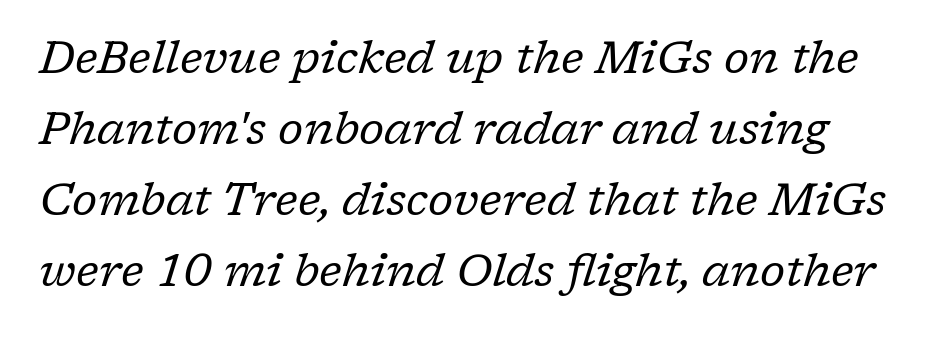
{"serif": "yes", "italic": "yes", "lean": "right", "slant_degrees": 17, "bold": "no", "weight": "regular", "width": "normal", "stroke_contrast": "low", "x_height": "medium", "monospaced": "no", "underline": "no", "line_spacing": "normal", "line_spacing_ratio": 1.58, "letter_spacing": "normal", "letter_spacing_em": 0.0, "glyph_px": 45}
